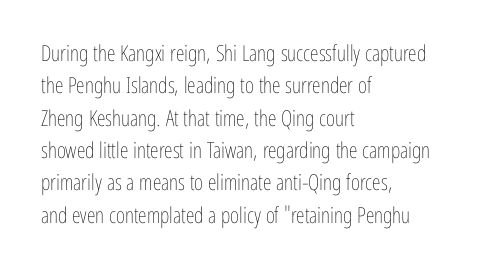
{"italic": "no", "bold": "no", "underline": "no", "align": "left", "line_spacing": "normal", "line_spacing_ratio": 1.47, "letter_spacing": "normal", "letter_spacing_em": 0.0, "glyph_px": 22}
